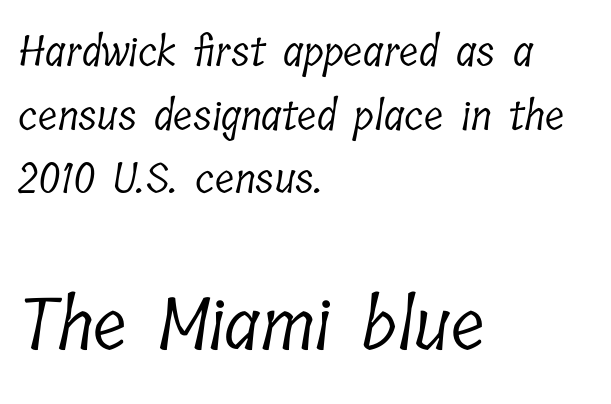
Compared with typical paragraphs, the rows here are spaced about the same. If you squint, the bottom block still reads clearly — it's the larger of the two. The face used here is proportionally spaced, like ordinary book or web type. Ink coverage per letter is moderate at most.
